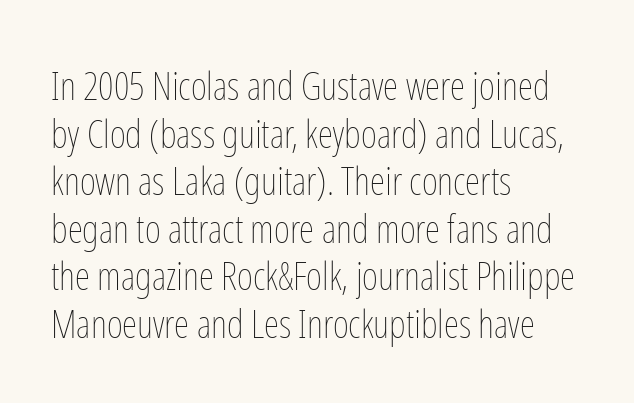
{"italic": "no", "bold": "no", "weight": "thin", "width": "condensed", "stroke_contrast": "low", "x_height": "medium", "monospaced": "no", "underline": "no", "align": "left", "line_spacing_ratio": 1.22, "letter_spacing": "normal", "letter_spacing_em": 0.0, "glyph_px": 39}
